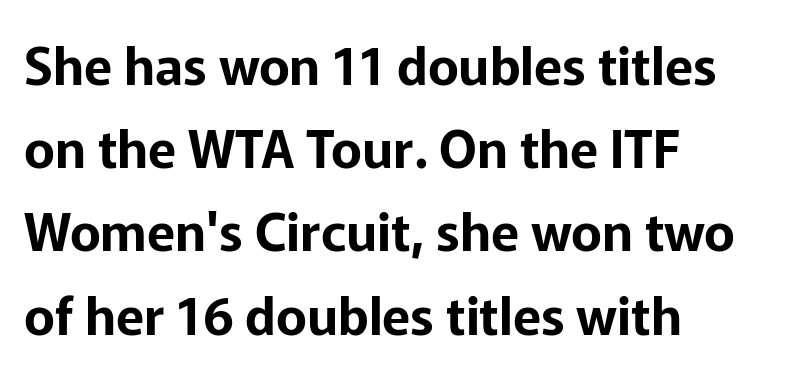
{"serif": "no", "italic": "no", "width": "normal", "stroke_contrast": "low", "x_height": "medium", "monospaced": "no", "underline": "no", "align": "left", "line_spacing": "normal", "line_spacing_ratio": 1.6, "letter_spacing": "normal", "letter_spacing_em": 0.0, "glyph_px": 52}
